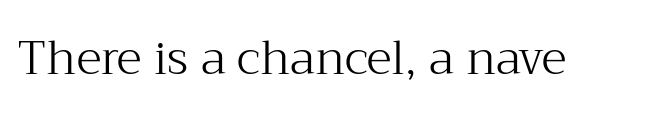
Notice how the stems are strictly vertical — no italics here. Examine the stroke ends and you'll spot serifs. This sample has the flowing, uneven cadence of proportional lettering. Nobody touched the tracking dial on this one.
